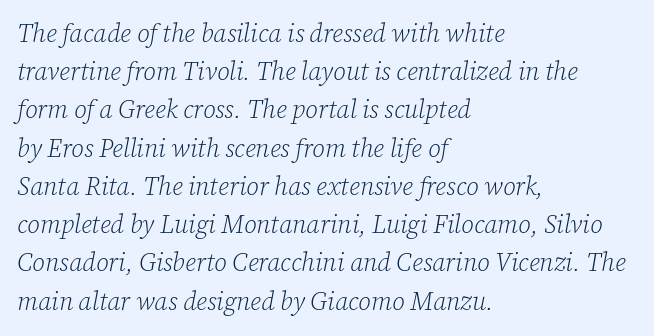
The baseline area is clear. Observe the lean: these are italic letterforms. Standard letterfit; no display-style spreading of the glyphs. Reading down the column, the eye jumps a familiar distance to each next line.
